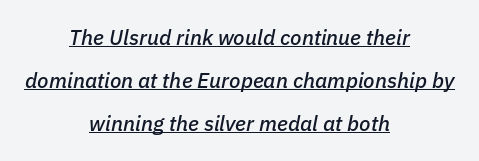
The image shows 21 px text type, italic (leaning right); set centered, loose line spacing (2.05x), normal letter spacing, underlined.
